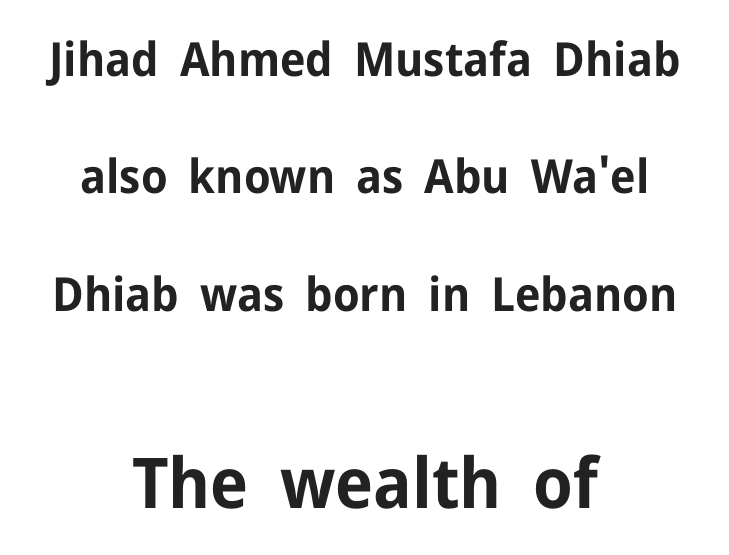
{"serif": "no", "italic": "no", "bold": "yes", "weight": "bold", "width": "normal", "stroke_contrast": "low", "x_height": "medium", "monospaced": "no", "underline": "no", "align": "center", "line_spacing": "loose", "line_spacing_ratio": 2.5, "letter_spacing": "normal", "letter_spacing_em": 0.0, "larger_block": "second", "size_ratio": 1.49, "glyph_px": 70}
